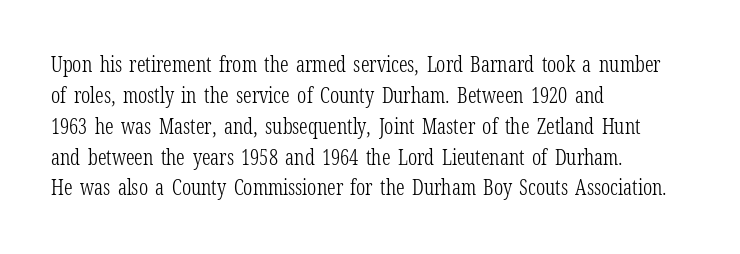
If you drew a line through each stem, it would be perfectly vertical. Leftover space on each line is placed entirely after the last word. The vertical gap from one line to the next is medium. The specimen omits any rule beneath the text block's lines.
